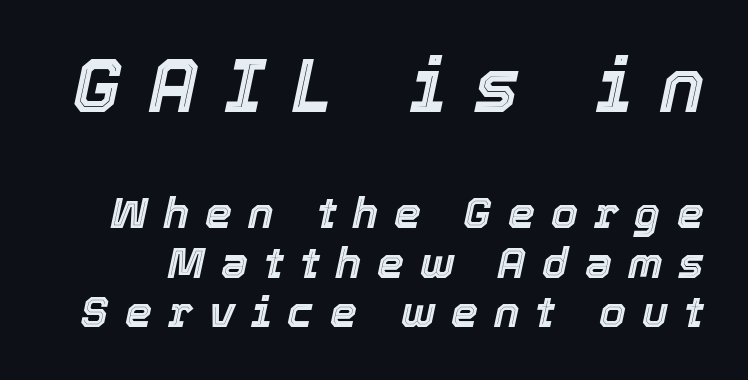
Q: Is the text italic (slanted)? A: Yes, it leans right by about 12 degrees.
Q: Is the text underlined? A: No.
Q: Is the spacing between letters normal or unusually wide? A: Unusually wide.
Q: Is the spacing between lines tight, normal or loose? A: Tight.
Q: Which block of text is set in a larger size, the first (top) or the second (bottom)? A: The first (top) one.
Q: Width (condensed, normal, or wide)? A: Normal.
Q: x-height? A: Medium.
Q: Monospaced? A: No.
